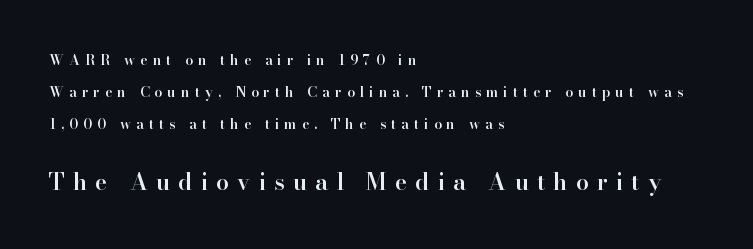
{"italic": "no", "bold": "semi", "underline": "no", "align": "left", "line_spacing": "loose", "line_spacing_ratio": 2.29, "letter_spacing": "wide", "letter_spacing_em": 0.36, "larger_block": "second", "size_ratio": 1.64, "glyph_px": 23}
